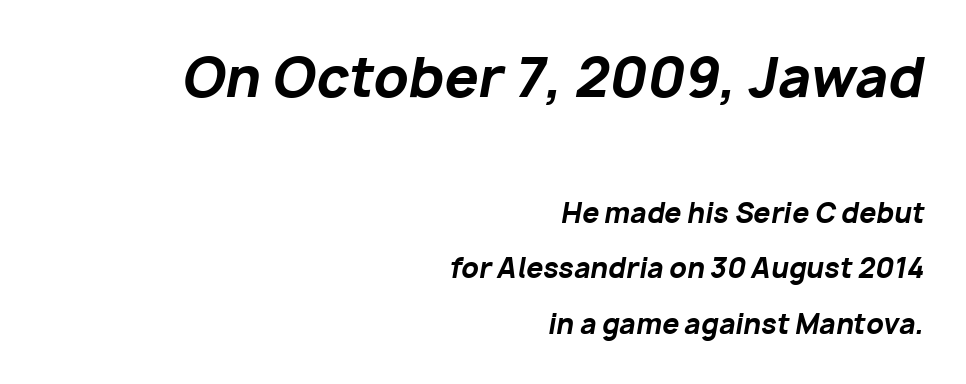
The characters look thick and weighty, a clear bold. The specimen omits any rule beneath the text block's lines. Do the characters align in a grid? No, the font is proportional. You could fit nearly another row in the gap between these rows.
